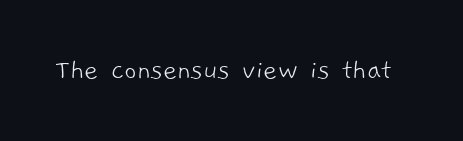
The image shows 30 px light sans-serif type; set normal letter spacing, not underlined; low stroke contrast and a medium x-height.
